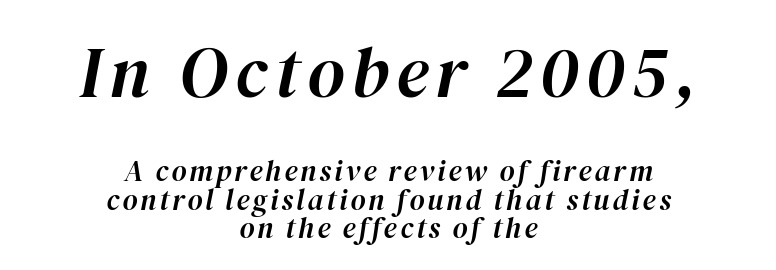
Rows of type sit shoulder to shoulder in the vertical direction. The passage shown is typed in a proportional face where columns would drift. Which of the two is more prominent by size? The first, at the top. This rendering uses center alignment, leaving both contours irregular but symmetric. Descenders hang freely into open space.
